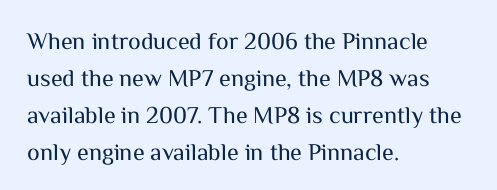
Vertical strokes here are truly vertical. Every row of glyphs begins at an identical x-position on the left. Between one letter and the next there's only the usual sliver of space. Only glyphs here, with clear space below each row.
